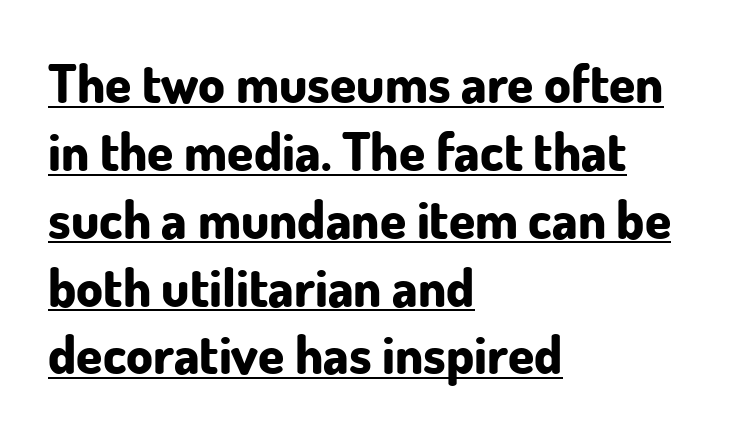
{"serif": "no", "italic": "no", "bold": "yes", "weight": "bold", "width": "normal", "stroke_contrast": "low", "x_height": "small", "monospaced": "no", "underline": "yes", "align": "left", "line_spacing": "normal", "line_spacing_ratio": 1.28, "letter_spacing": "normal", "letter_spacing_em": 0.0, "glyph_px": 53}
